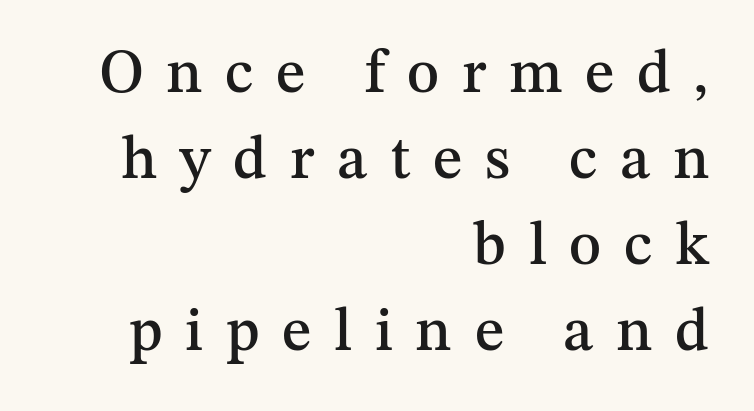
The image shows 61 px serif type, upright; set right-aligned, normal line spacing (1.41x), unusually wide letter spacing (+0.37 em), not underlined; medium stroke contrast and a medium x-height.
